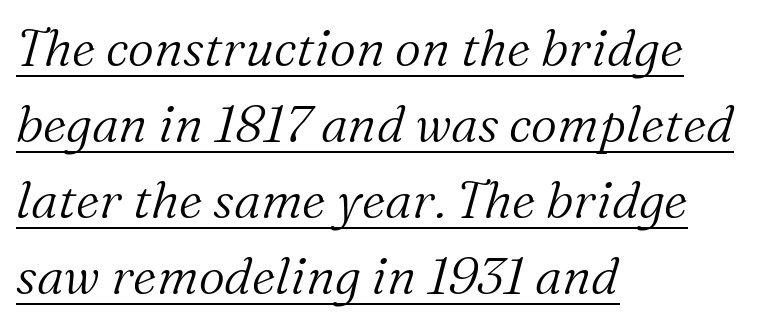
Standard letterfit; no display-style spreading of the glyphs. Is the type slanted? Yes — the strokes lean at a clear angle. Underlining? Definitely there. Each letter keeps its own natural width here, so spacing adapts to shape. This sample is left-justified, so line endings fall wherever the words run out.
